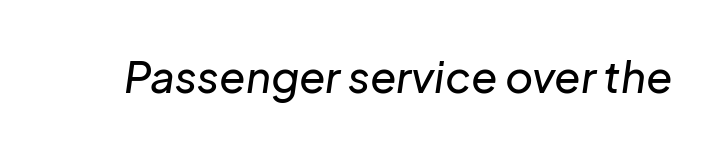
How are the letters spaced? Ordinarily, with no added tracking. Is this a fixed-width face? No — the glyphs have proportional, varying widths. Type without underlining. Compared with ordinary roman type, these characters are visibly tilted.
